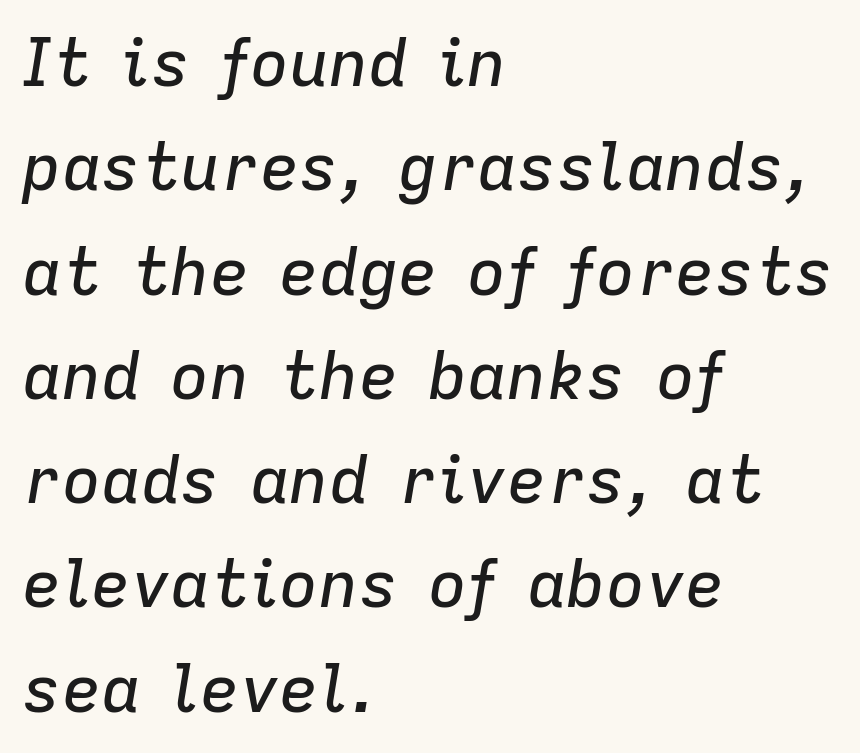
The image shows 66 px text type, italic (leaning right); set left-aligned, normal line spacing (1.58x), normal letter spacing, not underlined; low stroke contrast and a medium x-height.
